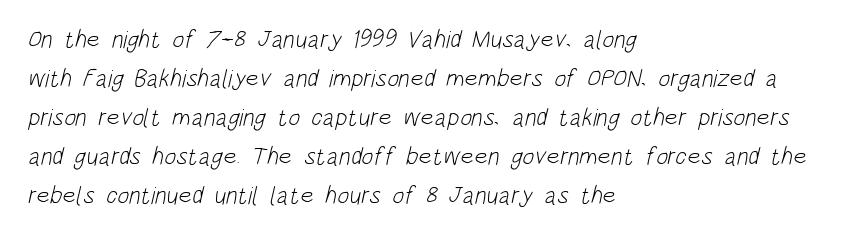
{"bold": "no", "underline": "no", "align": "left", "line_spacing": "normal", "line_spacing_ratio": 1.56, "letter_spacing": "normal", "letter_spacing_em": 0.0, "glyph_px": 25}
